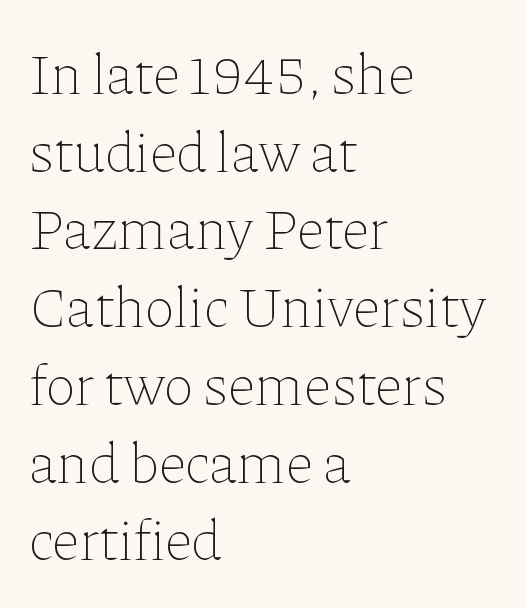
The image shows 58 px thin type, upright; set left-aligned, normal line spacing (1.34x), normal letter spacing, not underlined; low stroke contrast and a medium x-height.
